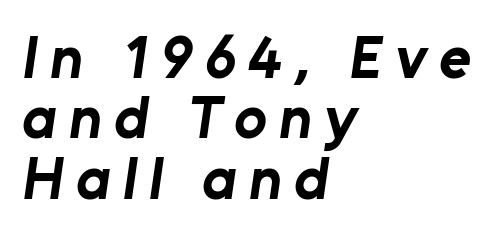
Q: Is the text bold? A: Yes.
Q: Is the typeface a serif or a sans-serif typeface? A: Sans-serif.
Q: Is the text underlined? A: No.
Q: How is the paragraph aligned? A: Left-aligned.
Q: Is the spacing between letters normal or unusually wide? A: Unusually wide.
Q: Is the spacing between lines tight, normal or loose? A: Tight.
Q: Width (condensed, normal, or wide)? A: Normal.
Q: Stroke contrast? A: Low.
Q: x-height? A: Medium.
Q: Monospaced? A: No.
